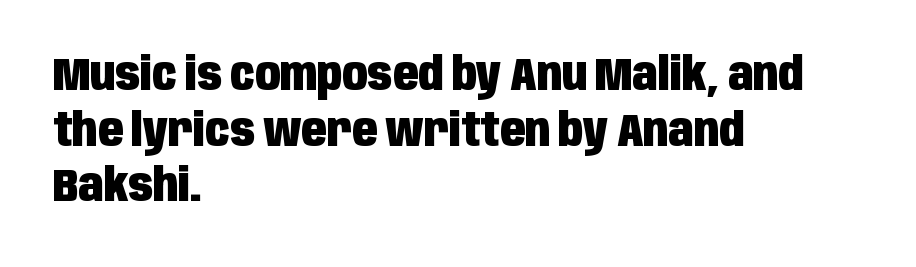
{"serif": "no", "italic": "no", "bold": "yes", "weight": "heavy", "width": "condensed", "stroke_contrast": "low", "x_height": "large", "monospaced": "no", "underline": "no", "align": "left", "line_spacing_ratio": 1.21, "letter_spacing": "normal", "letter_spacing_em": 0.0, "glyph_px": 46}
